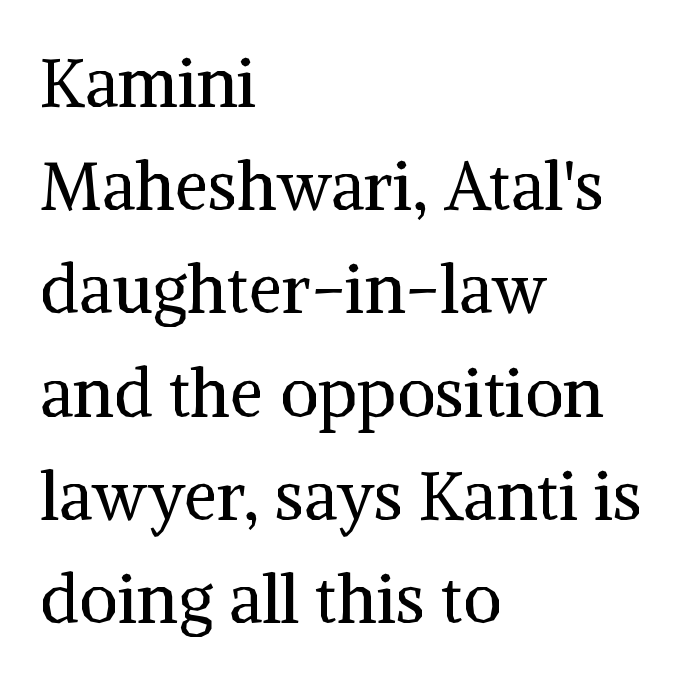
Tracking value appears to be zero — textbook default spacing. Here the designer chose a conventional face with non-uniform glyph widths. Stroke thickness stays within the range of a standard reading face or lighter. This sample uses an upright cut, with every glyph sitting square on the baseline. Reading down the block, your eye returns to a fixed left position each line.
